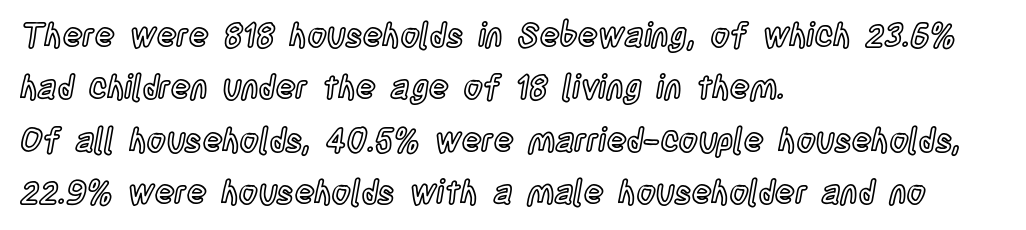
The image shows 33 px condensed type; set left-aligned, normal line spacing (1.59x), normal letter spacing, not underlined; a large x-height.
